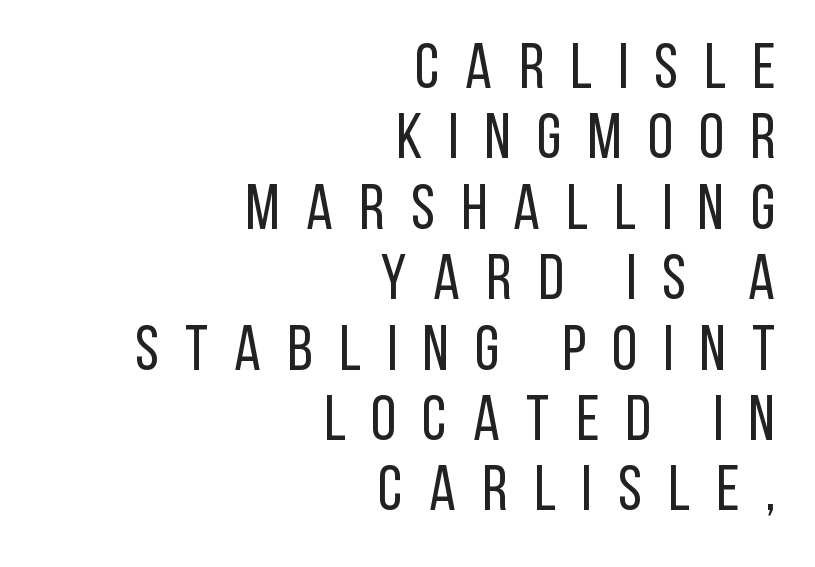
The image shows 64 px regular-weight, condensed sans-serif type, upright; set right-aligned, tight line spacing (1.1x), unusually wide letter spacing (+0.41 em), not underlined; low stroke contrast and a large x-height.
